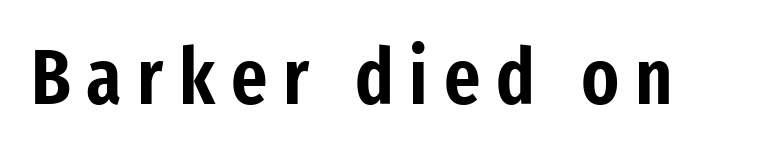
Q: Is the text italic (slanted)? A: No, it is upright.
Q: Is the typeface a serif or a sans-serif typeface? A: Sans-serif.
Q: Is the text underlined? A: No.
Q: Is the spacing between letters normal or unusually wide? A: Unusually wide.
Q: Width (condensed, normal, or wide)? A: Condensed.
Q: Stroke contrast? A: Low.
Q: x-height? A: Medium.
Q: Monospaced? A: No.
